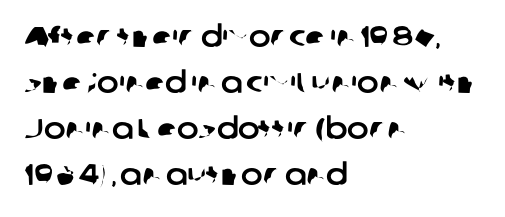
The image shows 29 px sans-serif type; set left-aligned, normal line spacing (1.59x), normal letter spacing, not underlined; low stroke contrast and a medium x-height.
